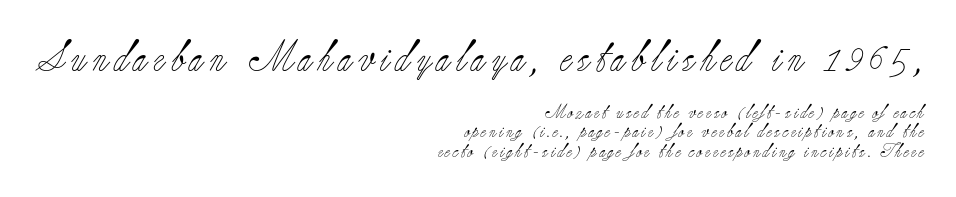
Q: Is the text bold? A: No.
Q: Is the text italic (slanted)? A: Yes.
Q: Is the typeface a serif or a sans-serif typeface? A: Serif.
Q: Is the text underlined? A: No.
Q: How is the paragraph aligned? A: Right-aligned.
Q: Is the spacing between lines tight, normal or loose? A: Normal.
Q: Which block of text is set in a larger size, the first (top) or the second (bottom)? A: The first (top) one.
Q: Width (condensed, normal, or wide)? A: Normal.
Q: Stroke contrast? A: Low.
Q: x-height? A: Small.
Q: Monospaced? A: No.
